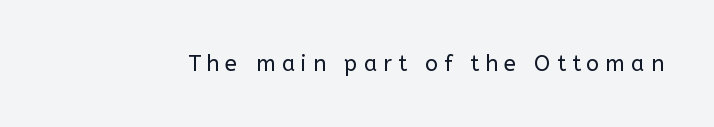
Q: Is the text bold? A: No.
Q: Is the text italic (slanted)? A: No, it is upright.
Q: Is the text underlined? A: No.
Q: Is the spacing between letters normal or unusually wide? A: Unusually wide.
